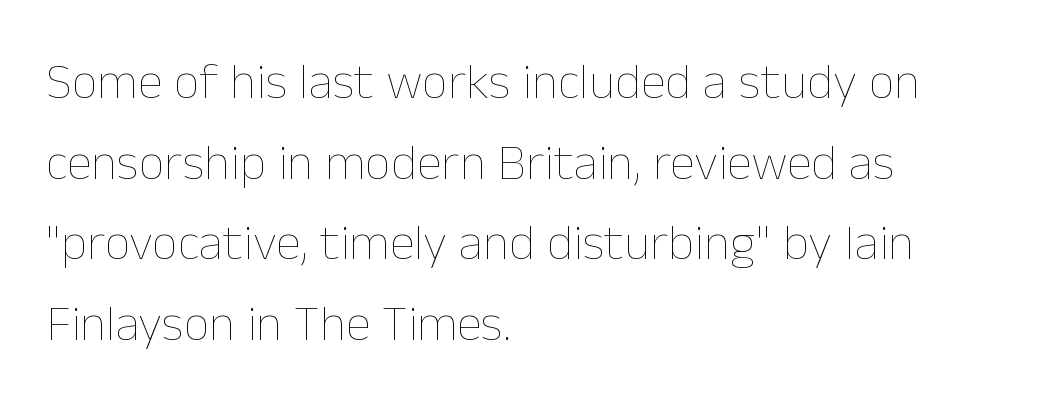
The image shows 51 px thin type, upright; set left-aligned, normal line spacing (1.58x), normal letter spacing, not underlined; low stroke contrast and a medium x-height.
